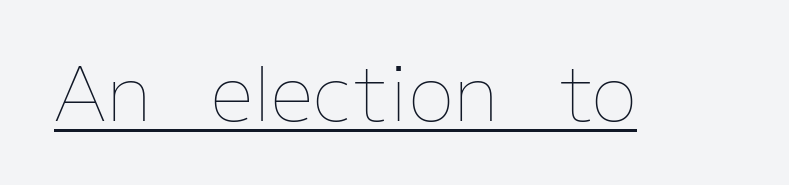
Q: Is the text bold? A: No.
Q: Is the text italic (slanted)? A: No, it is upright.
Q: Is the text underlined? A: Yes.
Q: Is the spacing between letters normal or unusually wide? A: Normal.
Q: Width (condensed, normal, or wide)? A: Normal.
Q: Stroke contrast? A: Low.
Q: x-height? A: Medium.
Q: Monospaced? A: No.
